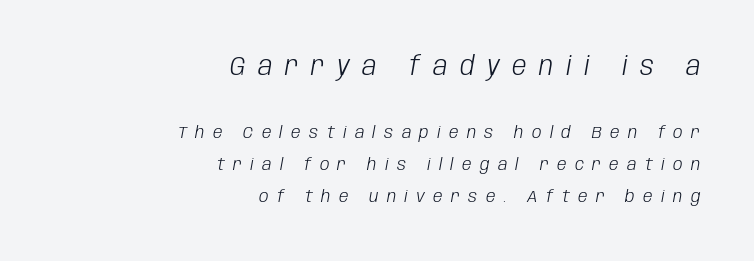
These lines stack with their right ends in a neat column. Size contrast runs from large at the top to small at the bottom. This is not heavy type; no bold has been used. Check the space under the baseline: it is left empty.
